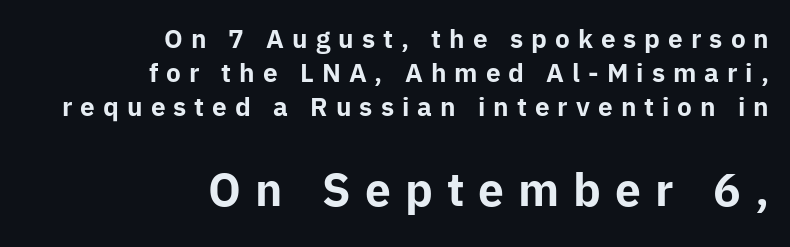
Q: Is the text bold? A: Yes.
Q: Is the text italic (slanted)? A: No, it is upright.
Q: Is the typeface a serif or a sans-serif typeface? A: Sans-serif.
Q: Is the text underlined? A: No.
Q: How is the paragraph aligned? A: Right-aligned.
Q: Is the spacing between letters normal or unusually wide? A: Unusually wide.
Q: Is the spacing between lines tight, normal or loose? A: Normal.
Q: Which block of text is set in a larger size, the first (top) or the second (bottom)? A: The second (bottom) one.
Q: Width (condensed, normal, or wide)? A: Normal.
Q: Stroke contrast? A: Low.
Q: x-height? A: Medium.
Q: Monospaced? A: No.
